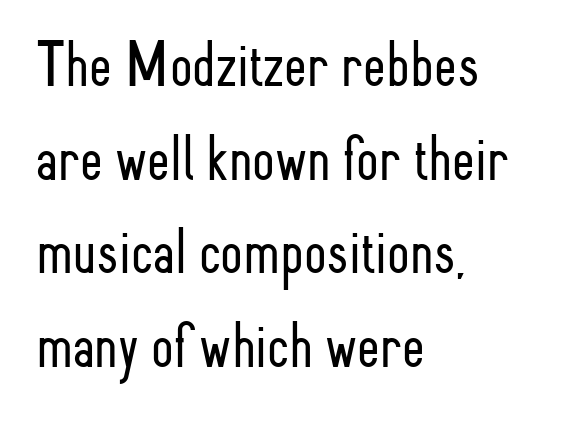
{"serif": "no", "italic": "no", "bold": "no", "weight": "light", "width": "condensed", "stroke_contrast": "low", "x_height": "small", "monospaced": "no", "underline": "no", "align": "left", "line_spacing": "normal", "line_spacing_ratio": 1.44, "letter_spacing": "normal", "letter_spacing_em": 0.0, "glyph_px": 65}
